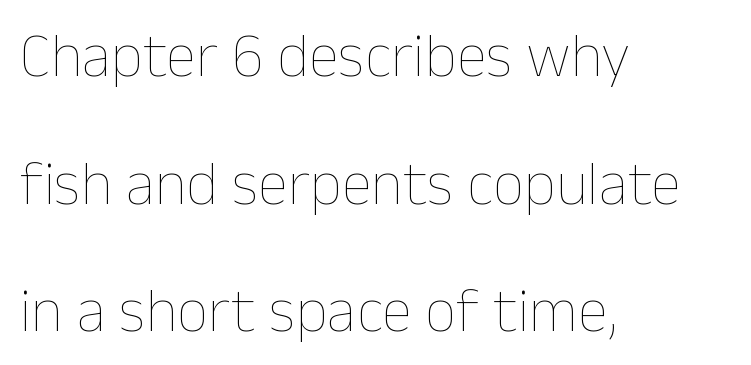
The image shows 62 px thin type, upright; set left-aligned, loose line spacing (2.06x), normal letter spacing, not underlined; low stroke contrast and a medium x-height.
